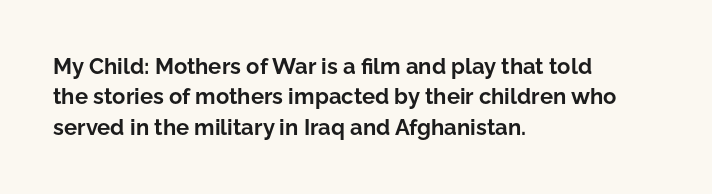
{"italic": "no", "bold": "yes", "underline": "no", "align": "left", "line_spacing": "normal", "line_spacing_ratio": 1.38, "letter_spacing": "normal", "letter_spacing_em": 0.0, "glyph_px": 22}
